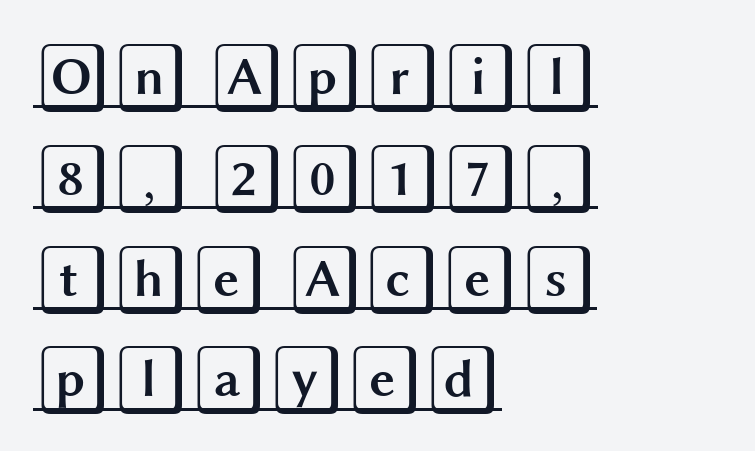
In terms of leading, this rendering sits right in the middle. Is there an underline? Yes — a line sits under the letters. Is there any slant? The stems are plumb. Does extra space separate the letters? No, they use regular spacing.
